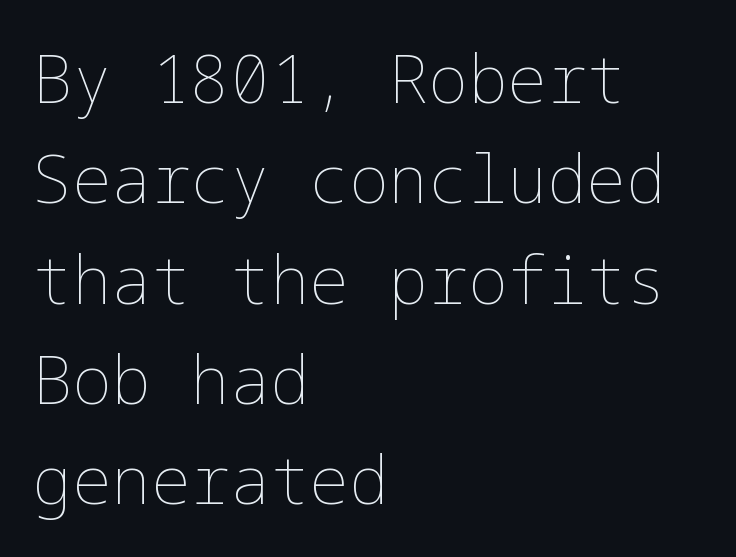
The image shows 66 px thin type, upright; set left-aligned, normal line spacing (1.52x), normal letter spacing, not underlined; low stroke contrast and a medium x-height.
